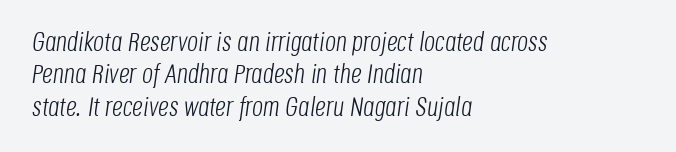
{"italic": "yes", "lean": "right", "slant_degrees": 8, "bold": "no", "underline": "no", "align": "left", "line_spacing_ratio": 1.2, "letter_spacing": "normal", "letter_spacing_em": 0.0, "glyph_px": 27}
